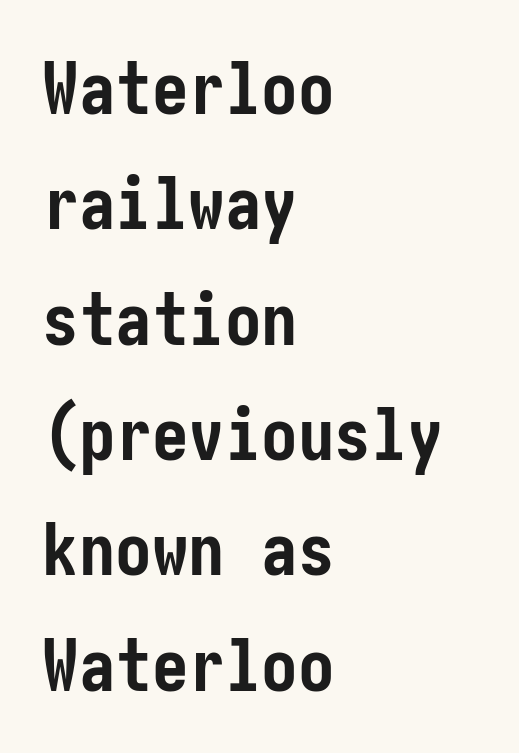
{"serif": "no", "italic": "no", "bold": "yes", "weight": "semibold", "width": "condensed", "stroke_contrast": "low", "x_height": "medium", "underline": "no", "align": "left", "line_spacing": "normal", "line_spacing_ratio": 1.58, "letter_spacing": "normal", "letter_spacing_em": 0.0, "glyph_px": 73}
